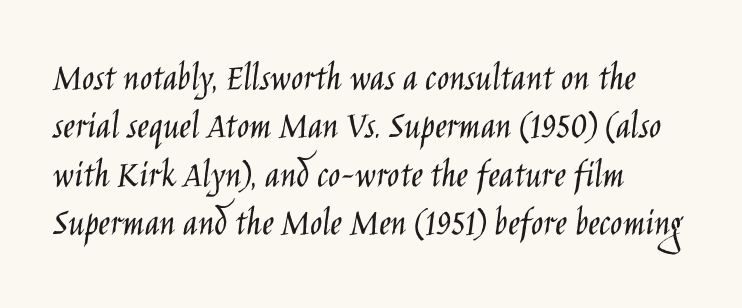
Q: Is the text bold? A: No.
Q: Is the text italic (slanted)? A: Yes.
Q: Is the typeface a serif or a sans-serif typeface? A: Sans-serif.
Q: Is the text underlined? A: No.
Q: How is the paragraph aligned? A: Left-aligned.
Q: Is the spacing between letters normal or unusually wide? A: Normal.
Q: Width (condensed, normal, or wide)? A: Condensed.
Q: Stroke contrast? A: Low.
Q: x-height? A: Large.
Q: Monospaced? A: No.
